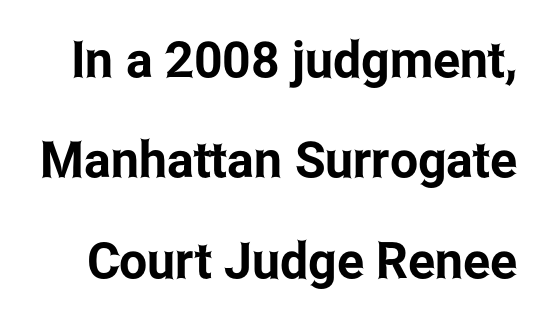
A great deal of white space separates one row of letters from the next. Regarding serifs, this sample does without them. The tracking reads as untouched default to a designer's eye. The face used here is proportionally spaced, like ordinary book or web type. The space directly below the letters is spotless.
